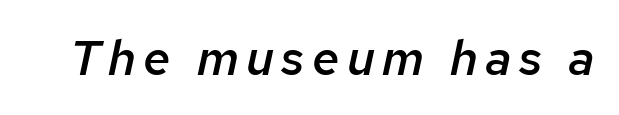
Q: Is the text bold? A: Semi-bold.
Q: Is the text italic (slanted)? A: Yes, it leans right by about 12 degrees.
Q: Is the text underlined? A: No.
Q: Width (condensed, normal, or wide)? A: Normal.
Q: Stroke contrast? A: Low.
Q: x-height? A: Medium.
Q: Monospaced? A: No.
